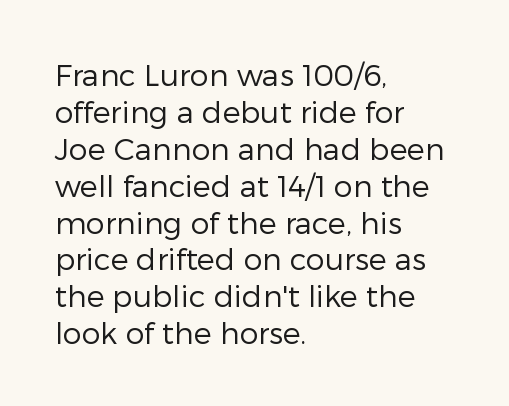
Q: Is the text bold? A: No.
Q: Is the text italic (slanted)? A: No, it is upright.
Q: Is the typeface a serif or a sans-serif typeface? A: Sans-serif.
Q: Is the text underlined? A: No.
Q: How is the paragraph aligned? A: Left-aligned.
Q: Is the spacing between letters normal or unusually wide? A: Normal.
Q: Width (condensed, normal, or wide)? A: Normal.
Q: Stroke contrast? A: Low.
Q: x-height? A: Medium.
Q: Monospaced? A: No.
